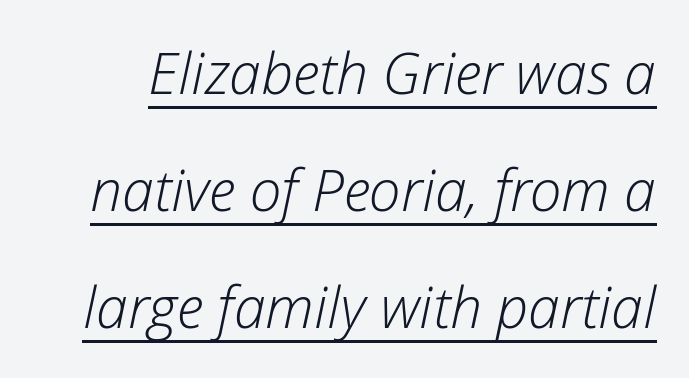
The image shows 57 px light type, italic (leaning right); set loose line spacing (2.05x), normal letter spacing, underlined; low stroke contrast and a medium x-height.
